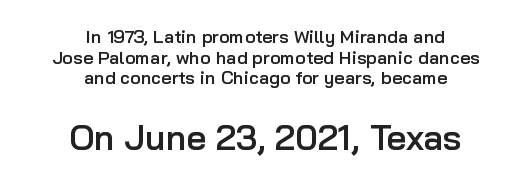
{"serif": "no", "italic": "no", "bold": "semi", "weight": "semibold", "width": "normal", "stroke_contrast": "low", "x_height": "medium", "monospaced": "no", "underline": "no", "align": "center", "line_spacing": "tight", "line_spacing_ratio": 1.15, "letter_spacing": "normal", "letter_spacing_em": 0.0, "larger_block": "second", "size_ratio": 1.94, "glyph_px": 35}
